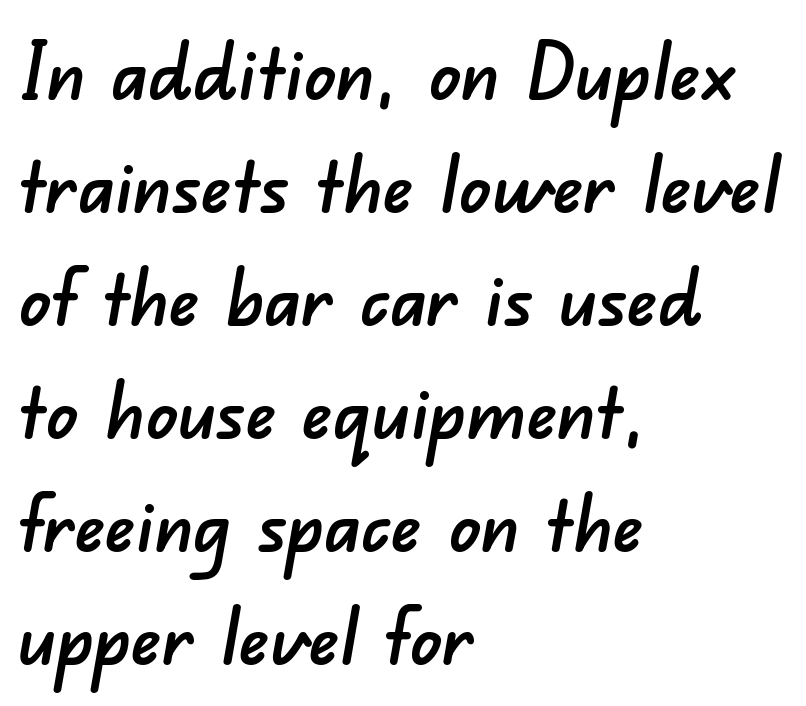
Q: Is the typeface a serif or a sans-serif typeface? A: Sans-serif.
Q: Is the text underlined? A: No.
Q: How is the paragraph aligned? A: Left-aligned.
Q: Is the spacing between letters normal or unusually wide? A: Normal.
Q: Is the spacing between lines tight, normal or loose? A: Normal.
Q: Width (condensed, normal, or wide)? A: Normal.
Q: Stroke contrast? A: Low.
Q: x-height? A: Small.
Q: Monospaced? A: No.
